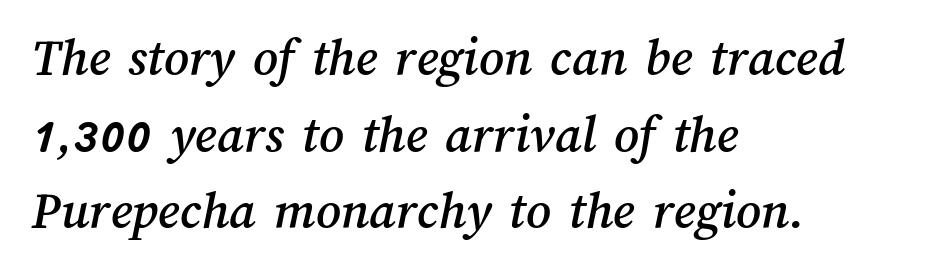
The image shows 54 px text type; set left-aligned, normal line spacing (1.42x), normal letter spacing, not underlined; medium stroke contrast and a medium x-height.
